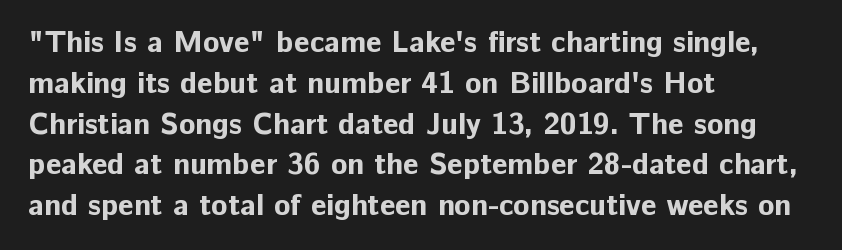
Q: Is the text bold? A: Yes.
Q: Is the text italic (slanted)? A: No, it is upright.
Q: Is the typeface a serif or a sans-serif typeface? A: Sans-serif.
Q: Is the text underlined? A: No.
Q: How is the paragraph aligned? A: Left-aligned.
Q: Is the spacing between letters normal or unusually wide? A: Normal.
Q: Is the spacing between lines tight, normal or loose? A: Normal.
Q: Width (condensed, normal, or wide)? A: Normal.
Q: Stroke contrast? A: Low.
Q: x-height? A: Medium.
Q: Monospaced? A: No.
